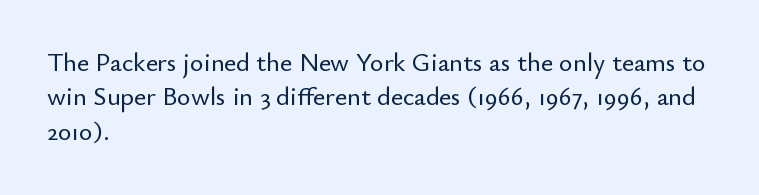
Here the glyphs are tracked normally, forming tight word shapes. Notice how the passage keeps a crisp vertical edge on the left only. A normal amount of white space separates one row of letters from the next. The string is rendered with underlining switched off.
